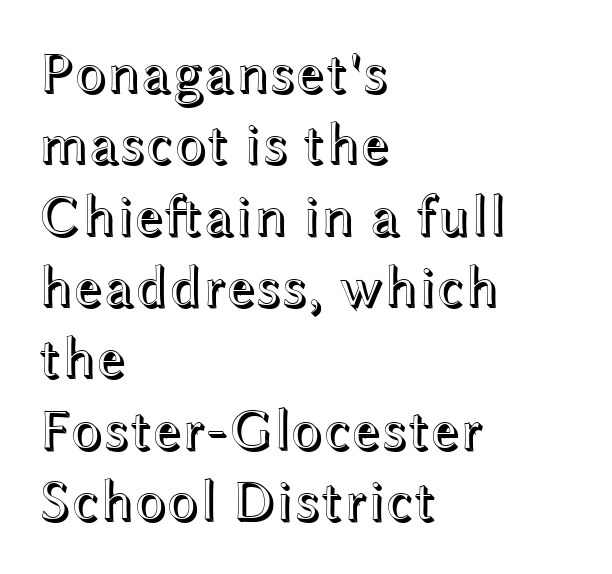
Q: Is the text italic (slanted)? A: No, it is upright.
Q: Is the text underlined? A: No.
Q: How is the paragraph aligned? A: Left-aligned.
Q: Is the spacing between letters normal or unusually wide? A: Normal.
Q: Width (condensed, normal, or wide)? A: Wide.
Q: x-height? A: Medium.
Q: Monospaced? A: No.
